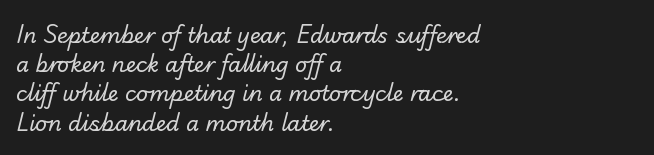
Students, note that the glyphs here touch the page at normal intervals. Horizontal bands of white between lines are of average thickness. Unbolded letterforms with no extra heft. The area under the type is left untouched. Typeset ragged right — the left edge is the straight one.
